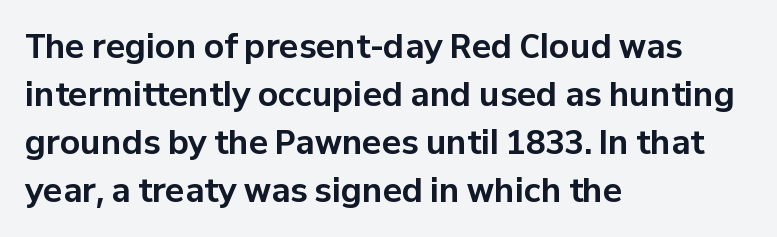
It's the straight-up-and-down kind of type. Tracking value appears to be zero — textbook default spacing. Regarding leading, the lines here are spaced in the standard way. The string is rendered with underlining switched off.
